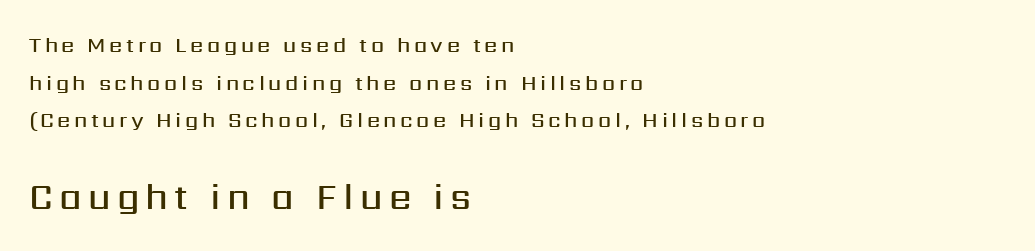
Is the type bold? Partly — it's a semibold, heavier than regular but not fully bold. Spacing verdict: proportional, widths tailored to each character. Each letter's strokes conclude bluntly, with no projecting serifs. Each row of text sits above clean, open space. The later block is typeset at a bigger size than the earlier block. Line starts are locked; line ends wander.
